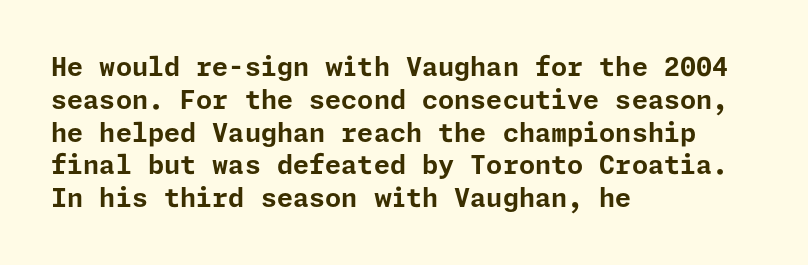
The image shows 26 px bold type, upright; set left-aligned, normal line spacing (1.26x), normal letter spacing, not underlined.
